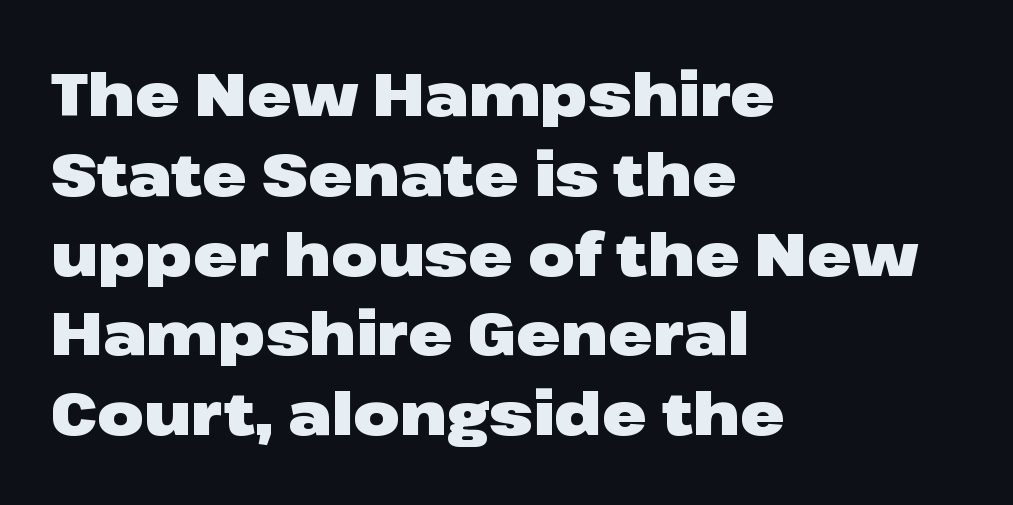
Q: Is the text bold? A: Yes.
Q: Is the text italic (slanted)? A: No, it is upright.
Q: Is the typeface a serif or a sans-serif typeface? A: Sans-serif.
Q: Is the text underlined? A: No.
Q: How is the paragraph aligned? A: Left-aligned.
Q: Is the spacing between letters normal or unusually wide? A: Normal.
Q: Is the spacing between lines tight, normal or loose? A: Normal.
Q: Width (condensed, normal, or wide)? A: Wide.
Q: Stroke contrast? A: Low.
Q: x-height? A: Medium.
Q: Monospaced? A: No.
